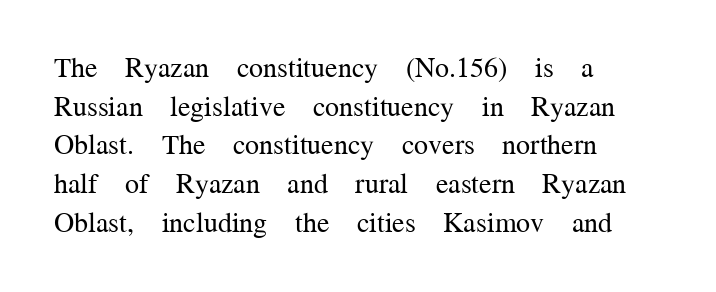
{"serif": "yes", "italic": "no", "bold": "no", "weight": "regular", "width": "normal", "stroke_contrast": "medium", "x_height": "medium", "monospaced": "no", "underline": "no", "align": "left", "line_spacing": "normal", "line_spacing_ratio": 1.38, "letter_spacing": "normal", "letter_spacing_em": 0.0, "glyph_px": 28}
